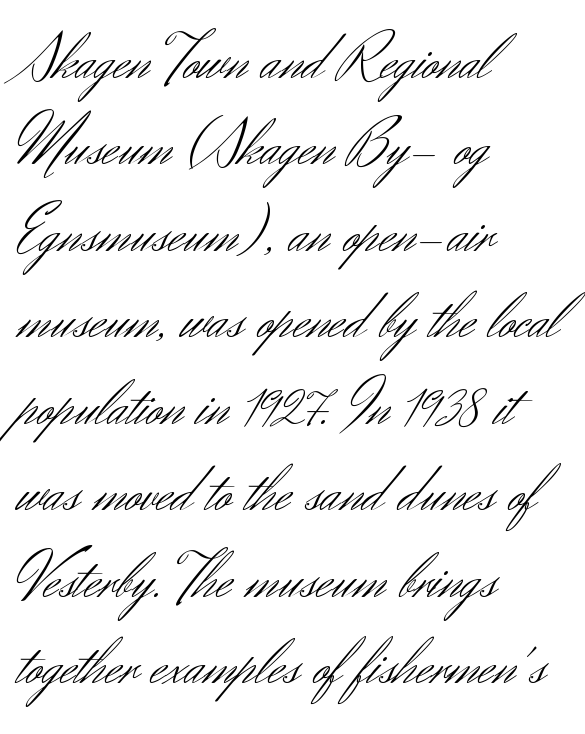
Q: Is the text bold? A: No.
Q: Is the text italic (slanted)? A: Yes.
Q: Is the typeface a serif or a sans-serif typeface? A: Sans-serif.
Q: Is the text underlined? A: No.
Q: How is the paragraph aligned? A: Left-aligned.
Q: Is the spacing between letters normal or unusually wide? A: Normal.
Q: Is the spacing between lines tight, normal or loose? A: Normal.
Q: Width (condensed, normal, or wide)? A: Normal.
Q: Stroke contrast? A: Medium.
Q: x-height? A: Small.
Q: Monospaced? A: No.
